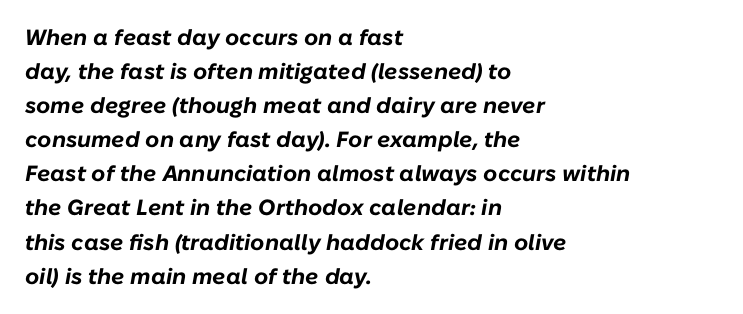
The image shows 22 px bold type, italic (leaning right); set left-aligned, normal line spacing (1.55x), normal letter spacing, not underlined.
